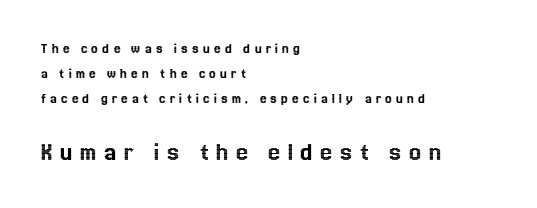
{"italic": "no", "underline": "no", "align": "left", "line_spacing": "normal", "line_spacing_ratio": 1.68, "letter_spacing": "wide", "letter_spacing_em": 0.27, "larger_block": "second", "size_ratio": 1.8, "glyph_px": 27}
